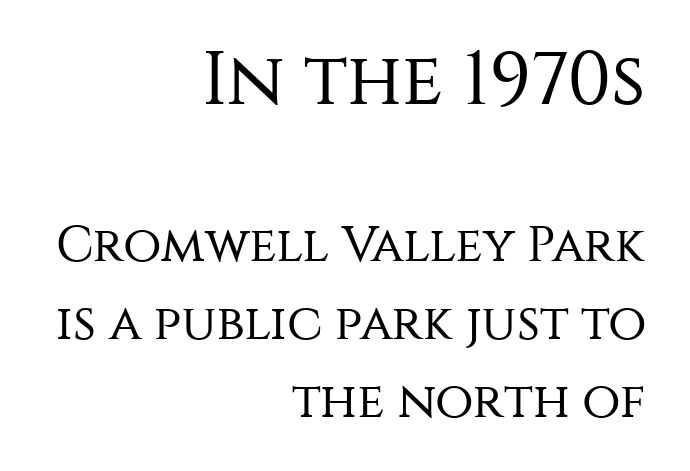
{"serif": "no", "italic": "no", "bold": "no", "weight": "regular", "width": "normal", "stroke_contrast": "medium", "x_height": "large", "monospaced": "no", "underline": "no", "align": "right", "line_spacing": "normal", "line_spacing_ratio": 1.56, "letter_spacing": "normal", "letter_spacing_em": 0.0, "larger_block": "first", "size_ratio": 1.5, "glyph_px": 75}
